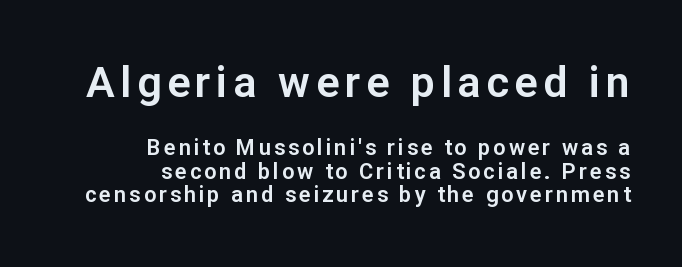
{"serif": "no", "italic": "no", "width": "normal", "stroke_contrast": "low", "x_height": "medium", "monospaced": "no", "underline": "no", "align": "right", "line_spacing": "tight", "line_spacing_ratio": 1.07, "larger_block": "first", "size_ratio": 1.95, "glyph_px": 43}
